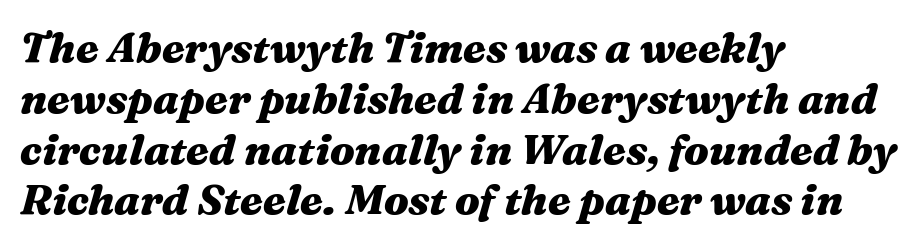
The image shows 42 px heavy, wide type, italic (leaning right); set left-aligned, line spacing 1.21x, normal letter spacing, not underlined; medium stroke contrast and a medium x-height.
